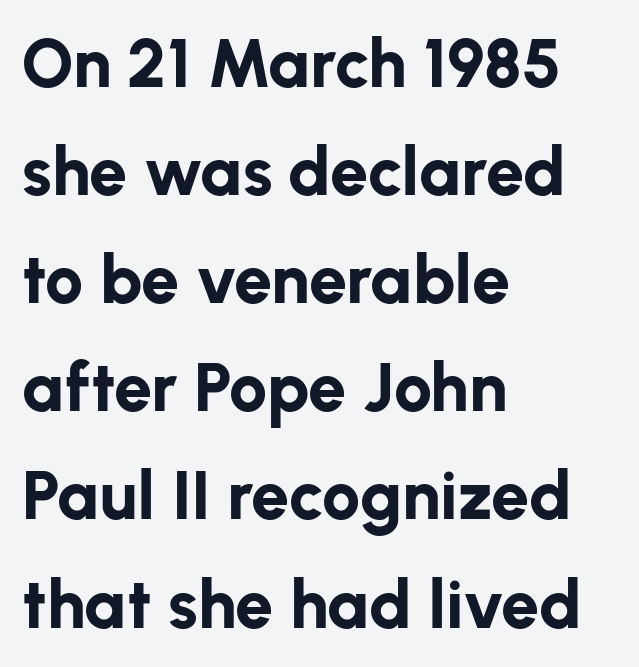
Q: Is the text bold? A: Yes.
Q: Is the text italic (slanted)? A: No, it is upright.
Q: Is the typeface a serif or a sans-serif typeface? A: Sans-serif.
Q: Is the text underlined? A: No.
Q: How is the paragraph aligned? A: Left-aligned.
Q: Is the spacing between letters normal or unusually wide? A: Normal.
Q: Is the spacing between lines tight, normal or loose? A: Normal.
Q: Width (condensed, normal, or wide)? A: Normal.
Q: Stroke contrast? A: Low.
Q: x-height? A: Medium.
Q: Monospaced? A: No.
